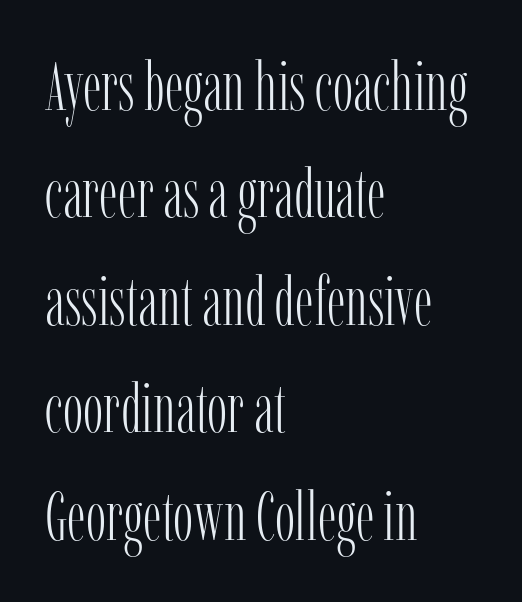
Q: Is the text bold? A: No.
Q: Is the text italic (slanted)? A: No, it is upright.
Q: Is the typeface a serif or a sans-serif typeface? A: Serif.
Q: Is the text underlined? A: No.
Q: How is the paragraph aligned? A: Left-aligned.
Q: Is the spacing between letters normal or unusually wide? A: Normal.
Q: Is the spacing between lines tight, normal or loose? A: Normal.
Q: Width (condensed, normal, or wide)? A: Condensed.
Q: Stroke contrast? A: Low.
Q: x-height? A: Medium.
Q: Monospaced? A: No.
